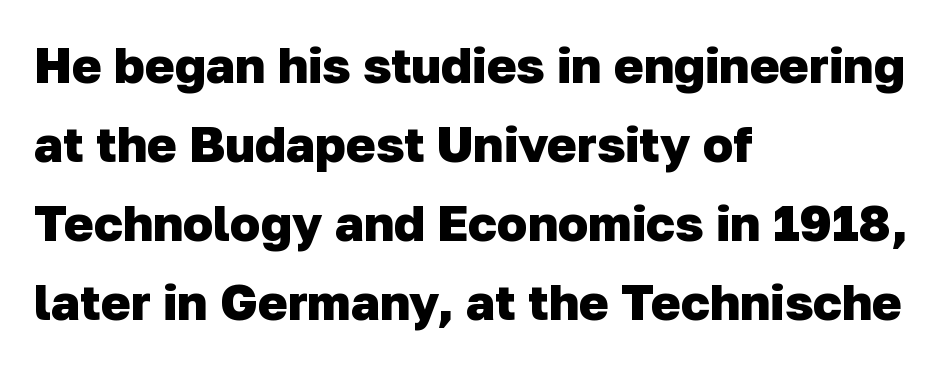
The image shows 50 px heavy sans-serif type; set left-aligned, normal line spacing (1.58x), normal letter spacing, not underlined; low stroke contrast and a medium x-height.
